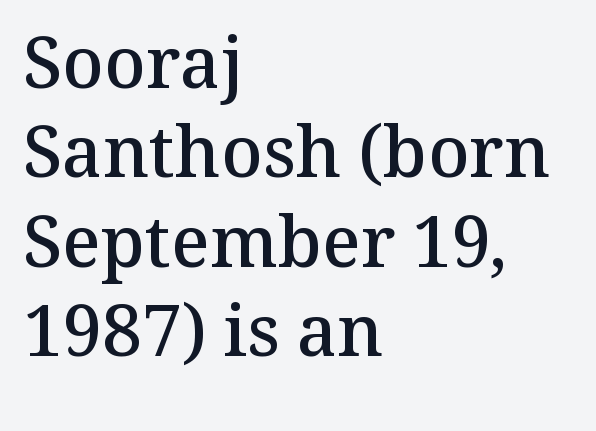
The image shows 71 px semibold serif type, upright; set left-aligned, normal line spacing (1.26x), normal letter spacing, not underlined; medium stroke contrast and a medium x-height.
